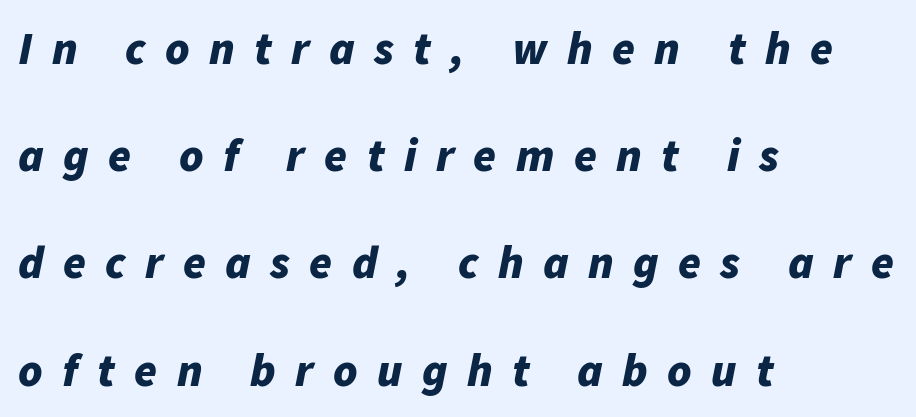
{"italic": "yes", "lean": "right", "slant_degrees": 11, "bold": "yes", "weight": "bold", "width": "normal", "stroke_contrast": "low", "x_height": "medium", "monospaced": "no", "underline": "no", "align": "left", "line_spacing": "loose", "line_spacing_ratio": 2.33, "letter_spacing": "wide", "letter_spacing_em": 0.42, "glyph_px": 46}
